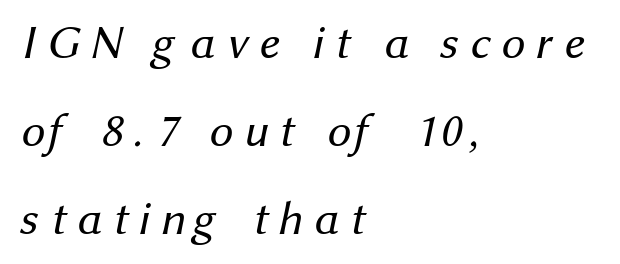
The image shows 47 px regular-weight sans-serif type; set left-aligned, line spacing 1.87x, unusually wide letter spacing (+0.22 em), not underlined; medium stroke contrast and a medium x-height.
